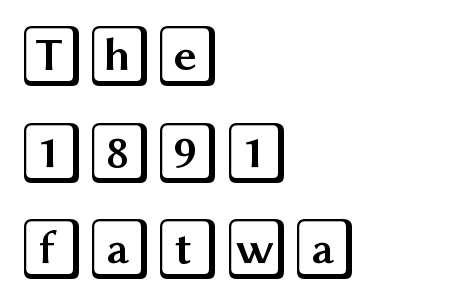
The image shows 62 px wide type, upright; set left-aligned, normal line spacing (1.56x), normal letter spacing, not underlined; a large x-height.
